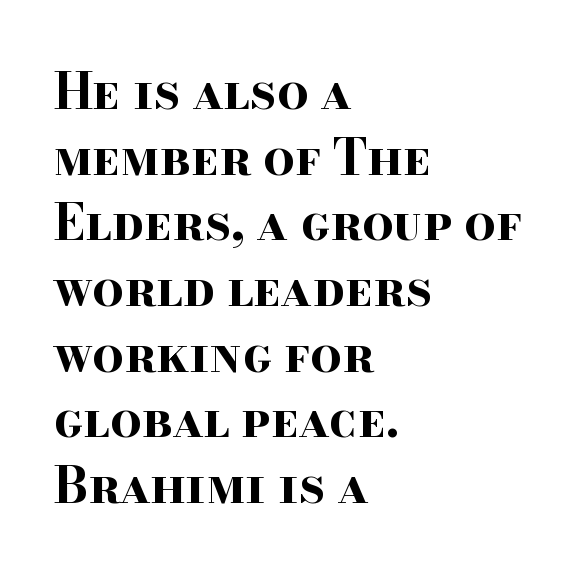
The image shows 49 px bold, wide serif type, upright; set left-aligned, normal line spacing (1.34x), normal letter spacing, not underlined; high stroke contrast and a small x-height.
